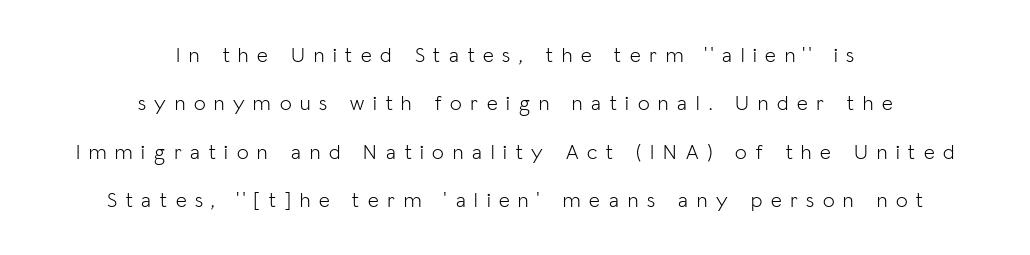
If you drew a line through each stem, it would be perfectly vertical. Notice the wide empty band between every row — that's loose leading. In CSS terms this would be text-align: center. The strokes are not fattened; the text isn't bold.
